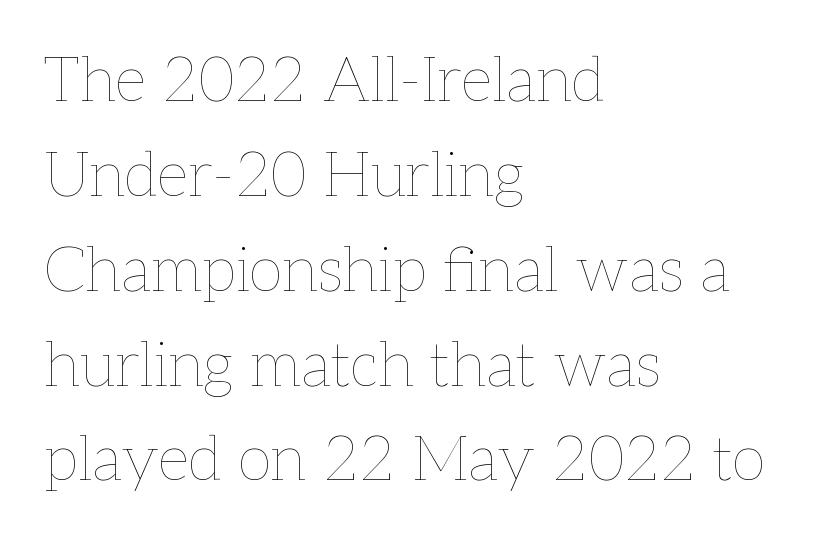
The image shows 62 px thin type, upright; set left-aligned, normal line spacing (1.53x), normal letter spacing, not underlined; low stroke contrast and a medium x-height.
